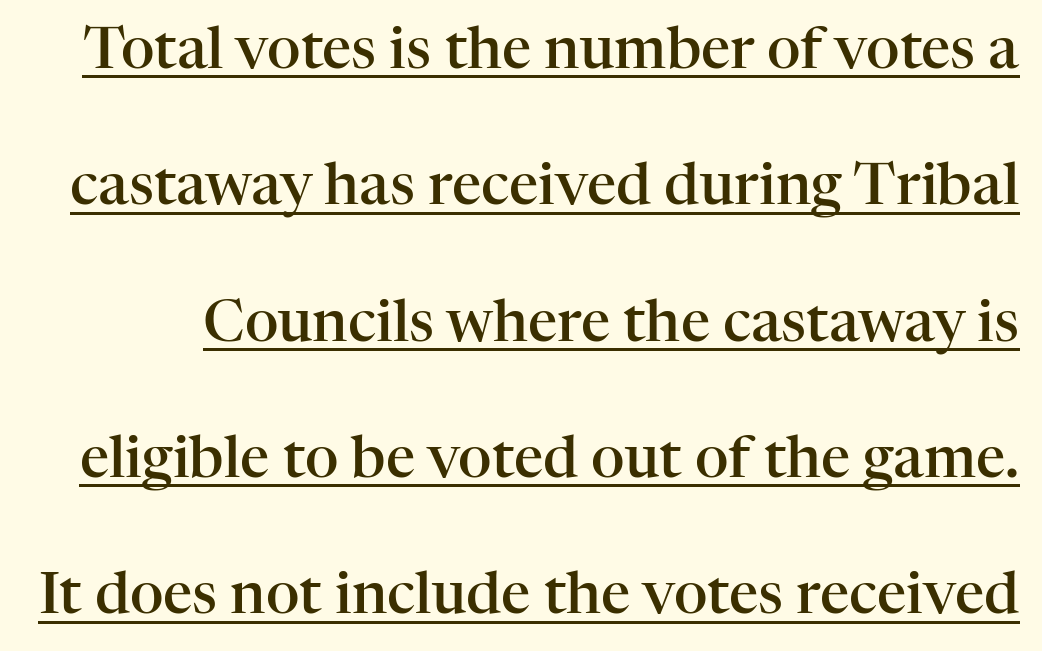
The image shows 58 px semibold serif type, upright; set loose line spacing (2.35x), normal letter spacing, underlined; high stroke contrast and a medium x-height.
